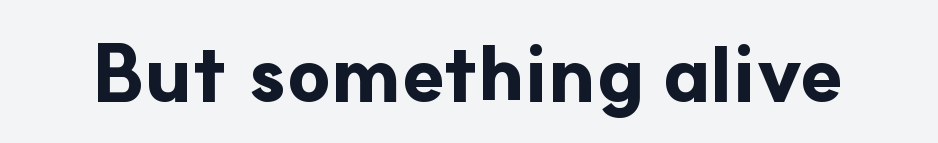
The image shows 78 px bold sans-serif type, upright; set normal letter spacing, not underlined; low stroke contrast and a small x-height.
